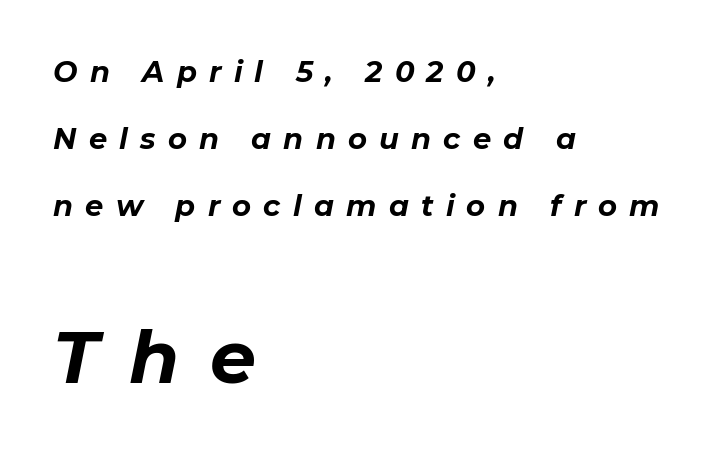
Q: Is the text bold? A: Yes.
Q: Is the text italic (slanted)? A: Yes, it leans right by about 11 degrees.
Q: Is the text underlined? A: No.
Q: How is the paragraph aligned? A: Left-aligned.
Q: Is the spacing between letters normal or unusually wide? A: Unusually wide.
Q: Is the spacing between lines tight, normal or loose? A: Loose.
Q: Which block of text is set in a larger size, the first (top) or the second (bottom)? A: The second (bottom) one.
Q: Width (condensed, normal, or wide)? A: Normal.
Q: Stroke contrast? A: Low.
Q: x-height? A: Medium.
Q: Monospaced? A: No.
